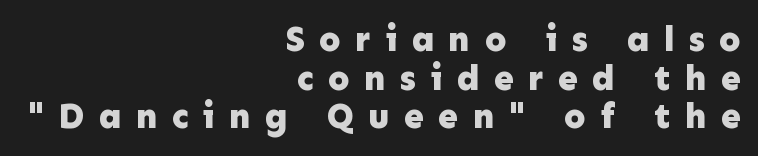
{"serif": "no", "italic": "no", "bold": "yes", "weight": "bold", "width": "normal", "stroke_contrast": "low", "x_height": "medium", "monospaced": "no", "underline": "no", "align": "right", "line_spacing": "tight", "line_spacing_ratio": 1.07, "letter_spacing": "wide", "letter_spacing_em": 0.39, "glyph_px": 36}
